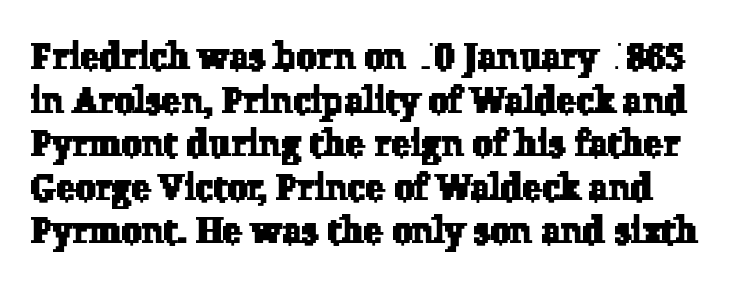
Spacing verdict: proportional, widths tailored to each character. Observe the ordinary spacing: letters are neighbours, not strangers. A bare baseline throughout the passage. This sample uses a serif face.
